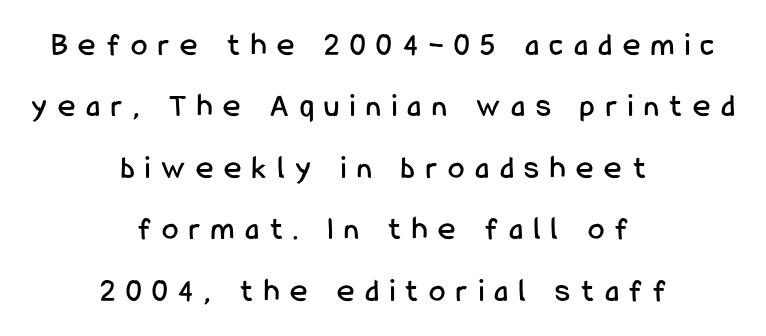
Q: Is the text italic (slanted)? A: No, it is upright.
Q: Is the typeface a serif or a sans-serif typeface? A: Sans-serif.
Q: Is the text underlined? A: No.
Q: How is the paragraph aligned? A: Centered.
Q: Is the spacing between letters normal or unusually wide? A: Unusually wide.
Q: Width (condensed, normal, or wide)? A: Condensed.
Q: Stroke contrast? A: Low.
Q: x-height? A: Medium.
Q: Monospaced? A: No.
